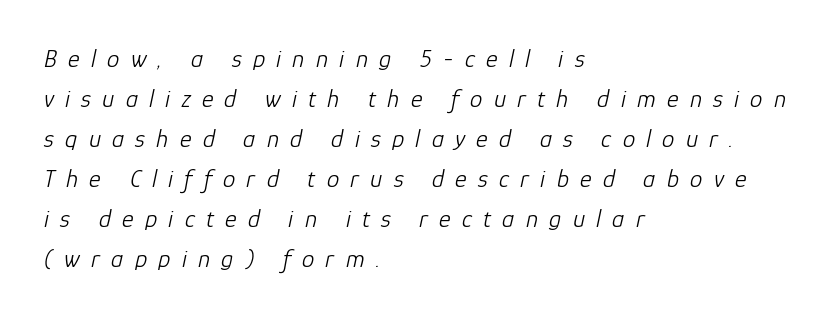
The image shows 25 px text type, italic (leaning right); set left-aligned, normal line spacing (1.6x), unusually wide letter spacing (+0.45 em), not underlined.
